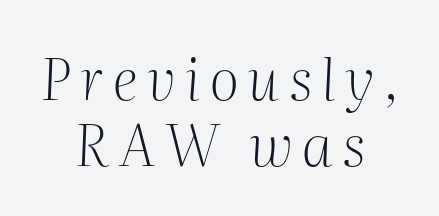
The image shows 58 px light serif type, italic (leaning right); set centered, tight line spacing (1.14x), not underlined; medium stroke contrast and a medium x-height.
